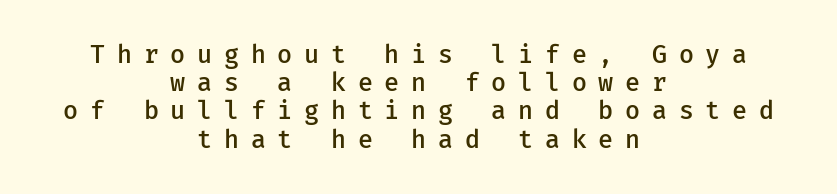
Q: Is the text bold? A: Semi-bold.
Q: Is the text italic (slanted)? A: No, it is upright.
Q: Is the text underlined? A: No.
Q: How is the paragraph aligned? A: Centered.
Q: Is the spacing between letters normal or unusually wide? A: Unusually wide.
Q: Is the spacing between lines tight, normal or loose? A: Tight.
